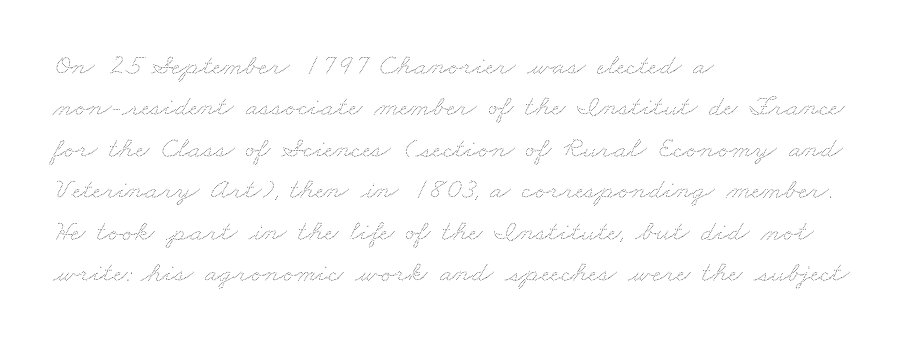
The foot of each line stays bare and open. These lines keep a tight, regular rhythm from letter to letter. Ink coverage per letter is moderate at most. Think of a printed novel: that variable character pitch is what you see here. Line starts are locked; line ends wander.
